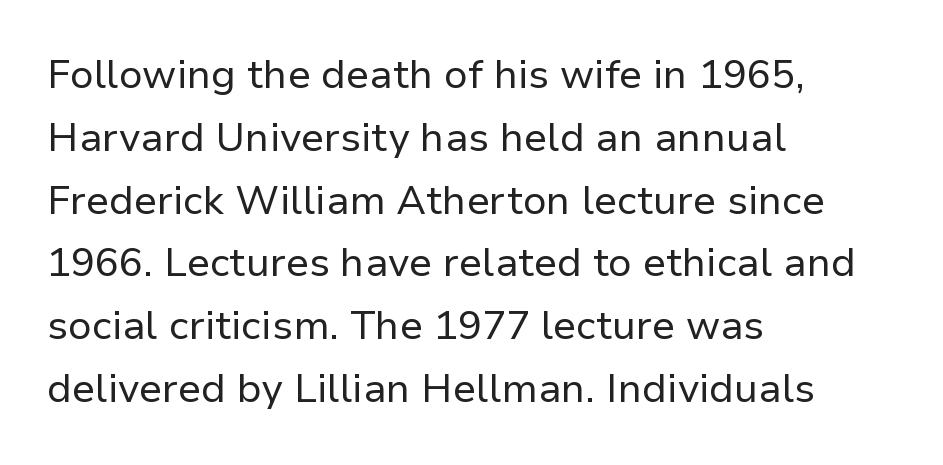
Q: Is the text bold? A: No.
Q: Is the text italic (slanted)? A: No, it is upright.
Q: Is the typeface a serif or a sans-serif typeface? A: Sans-serif.
Q: Is the text underlined? A: No.
Q: How is the paragraph aligned? A: Left-aligned.
Q: Is the spacing between letters normal or unusually wide? A: Normal.
Q: Is the spacing between lines tight, normal or loose? A: Normal.
Q: Width (condensed, normal, or wide)? A: Normal.
Q: Stroke contrast? A: Low.
Q: x-height? A: Medium.
Q: Monospaced? A: No.
